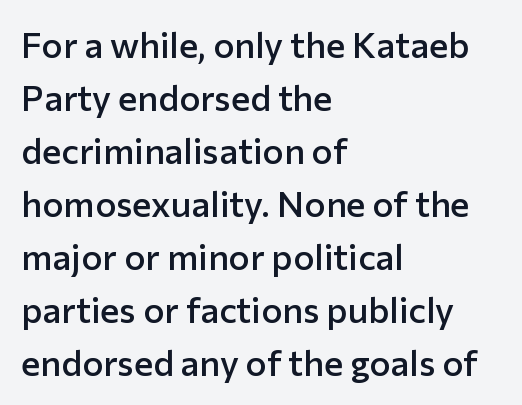
{"serif": "no", "italic": "no", "bold": "semi", "weight": "semibold", "width": "normal", "stroke_contrast": "low", "x_height": "medium", "monospaced": "no", "underline": "no", "align": "left", "line_spacing": "normal", "line_spacing_ratio": 1.47, "letter_spacing": "normal", "letter_spacing_em": 0.0, "glyph_px": 36}
